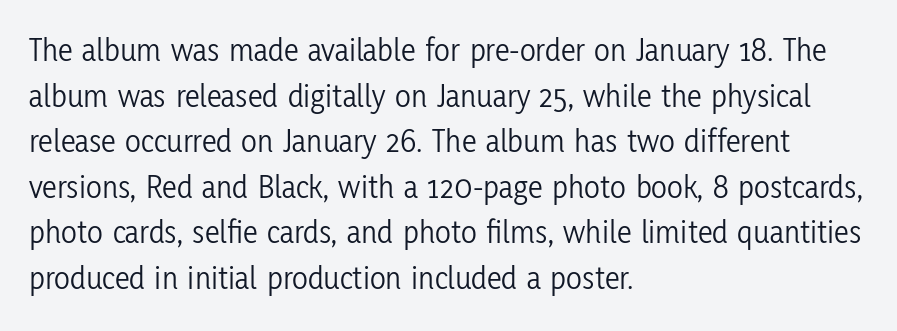
Stems and bowls with no extra thickness — not bold. Observe the absence of serifs on each vertical stroke in this sample. The foot of each line stays bare and open. In terms of letterspacing, this is plain default setting. The passage shown stacks its lines at a standard gap.
